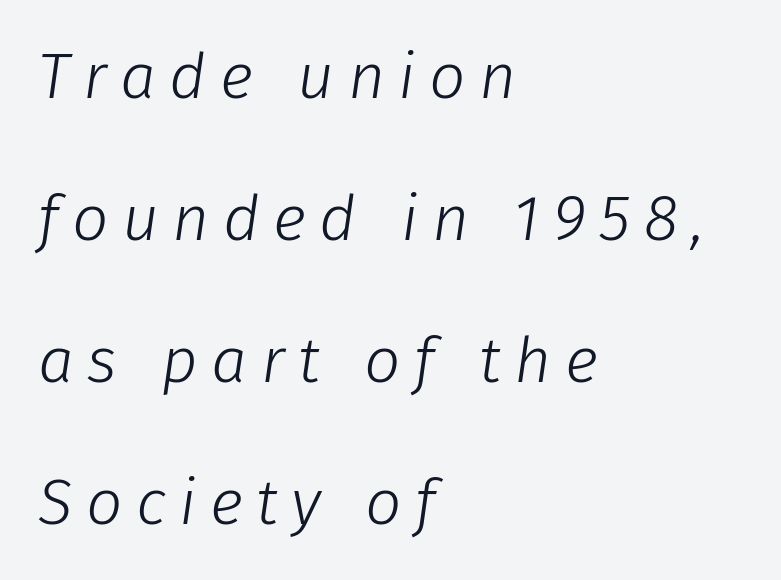
The image shows 64 px light type, italic (leaning right); set left-aligned, loose line spacing (2.22x), unusually wide letter spacing (+0.21 em), not underlined; low stroke contrast and a medium x-height.
